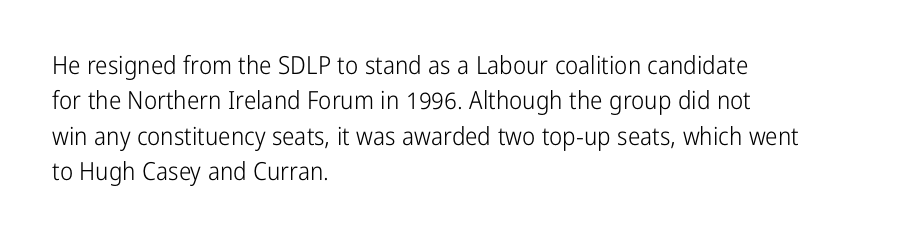
The image shows 25 px text type, upright; set left-aligned, normal line spacing (1.42x), normal letter spacing, not underlined.
